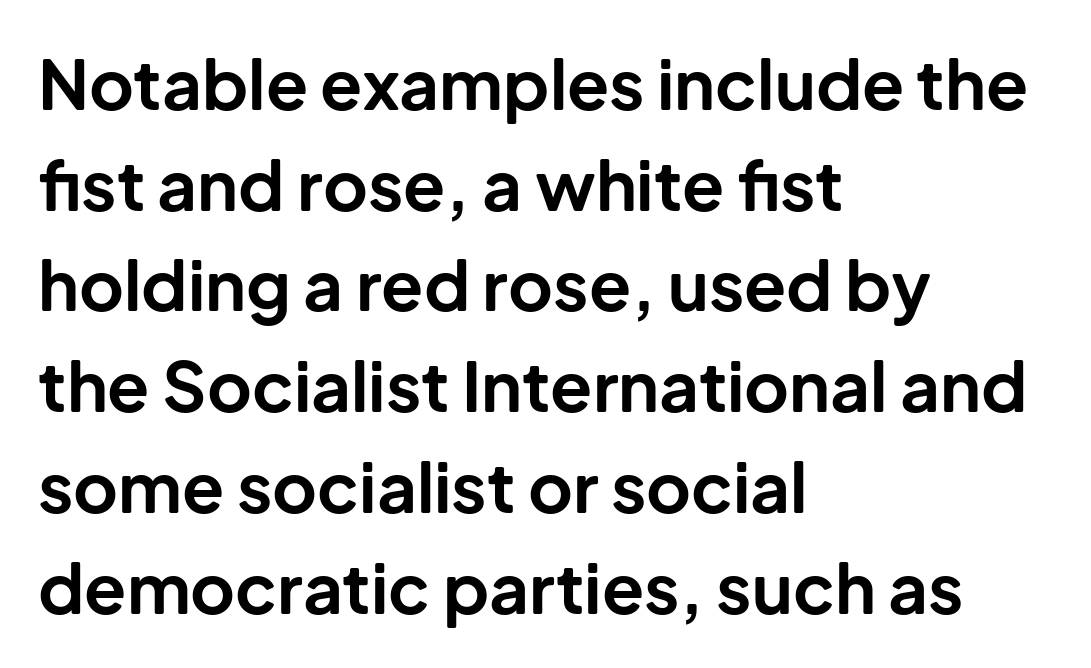
Q: Is the text bold? A: Yes.
Q: Is the text italic (slanted)? A: No, it is upright.
Q: Is the typeface a serif or a sans-serif typeface? A: Sans-serif.
Q: Is the text underlined? A: No.
Q: How is the paragraph aligned? A: Left-aligned.
Q: Is the spacing between letters normal or unusually wide? A: Normal.
Q: Is the spacing between lines tight, normal or loose? A: Normal.
Q: Width (condensed, normal, or wide)? A: Normal.
Q: Stroke contrast? A: Low.
Q: x-height? A: Medium.
Q: Monospaced? A: No.
